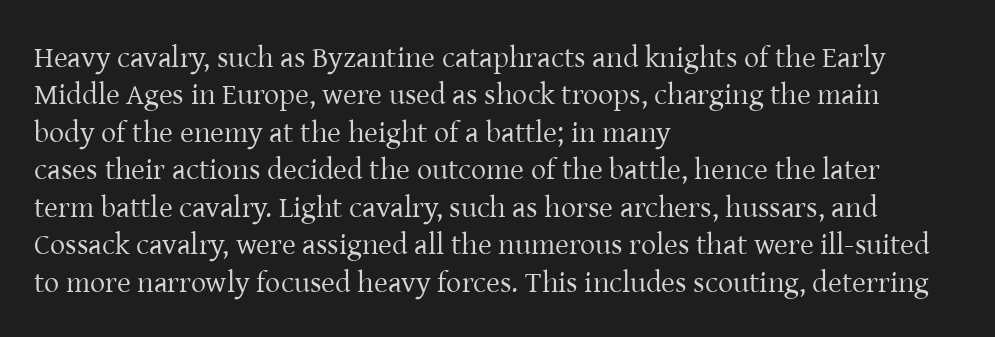
Weight: in the light-to-regular range. Italic: no, the glyphs are upright roman. The ragged edge is on the right, which tells us the setting is flush left. A serif font was chosen for this passage. Looks like regular typesetting: each glyph gets only the width it needs.
